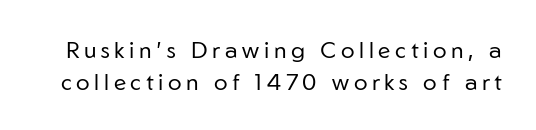
The image shows 23 px text type, upright; set normal line spacing (1.38x), unusually wide letter spacing (+0.2 em), not underlined.
